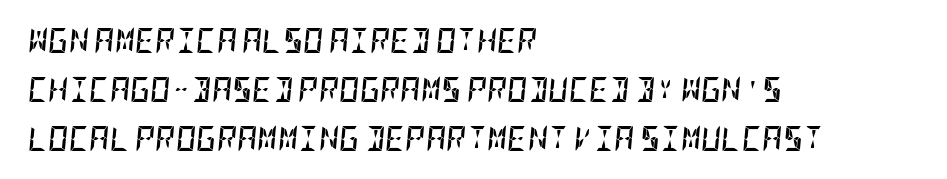
Tracking value appears to be zero — textbook default spacing. The setting favours the left margin, as ordinary paragraphs usually do. Emphasis by weight is at full strength: bold. This block would shrink considerably if given ordinary leading; it's expanded now. The space beneath each line is pristine and unruled.
